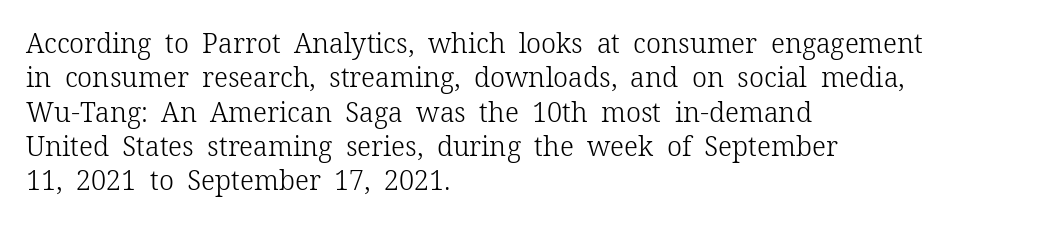
{"italic": "no", "bold": "no", "underline": "no", "align": "left", "line_spacing": "normal", "line_spacing_ratio": 1.27, "letter_spacing": "normal", "letter_spacing_em": 0.0, "glyph_px": 27}
